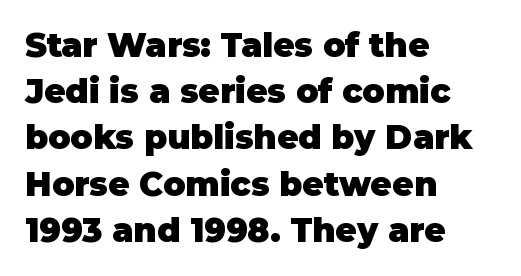
Do the characters align in a grid? No, the font is proportional. Vertical strokes here are truly vertical. The tracking reads as untouched default to a designer's eye. Are there feet on the stems? There aren't — it's a sans.
